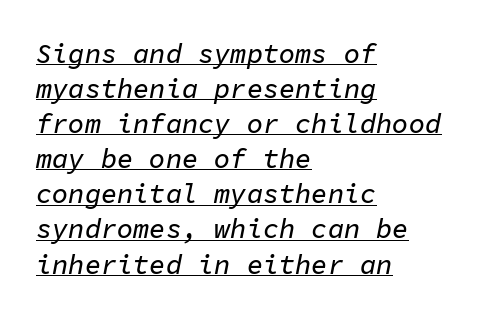
The image shows 27 px text type, italic (leaning right); set left-aligned, normal line spacing (1.3x), normal letter spacing, underlined.
